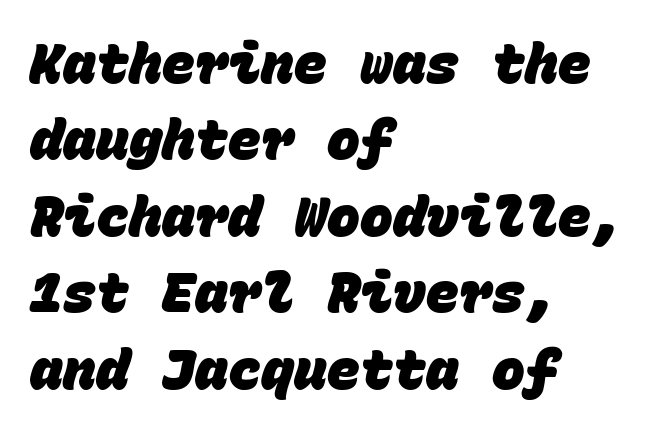
Typographically, this falls in the sans-serif category. Inter-character spacing is left at the font's built-in metrics. Horizontal bands of white between lines are of average thickness. The compositor pushed each line to the left boundary. Weight: bold. Bare-footed words on every line.
